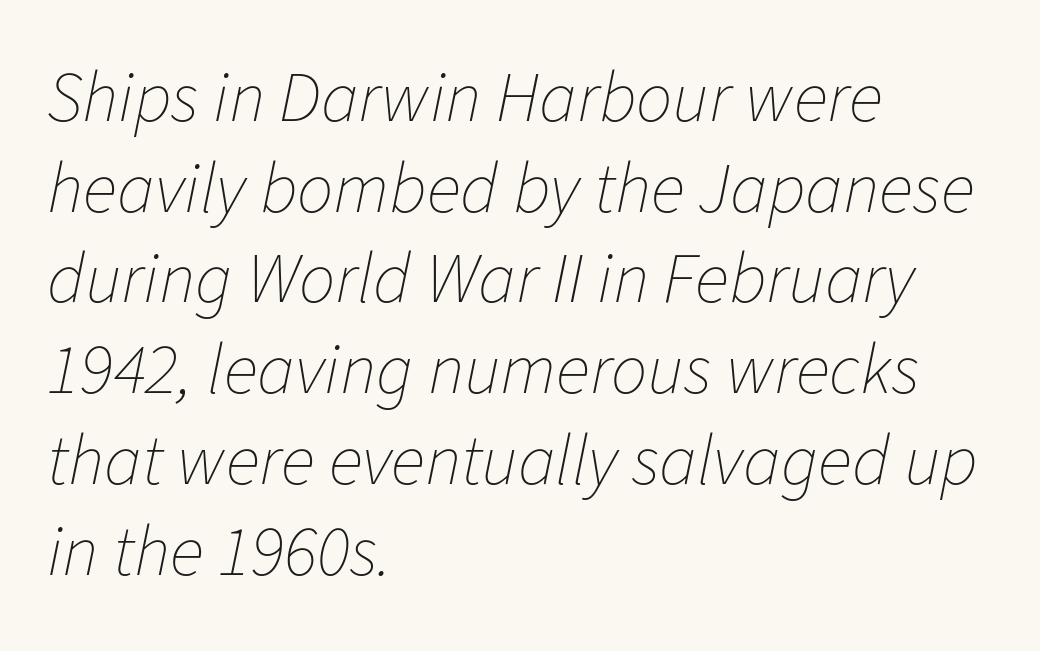
The image shows 72 px thin type, italic (leaning right); set left-aligned, normal line spacing (1.26x), normal letter spacing, not underlined; low stroke contrast and a medium x-height.
